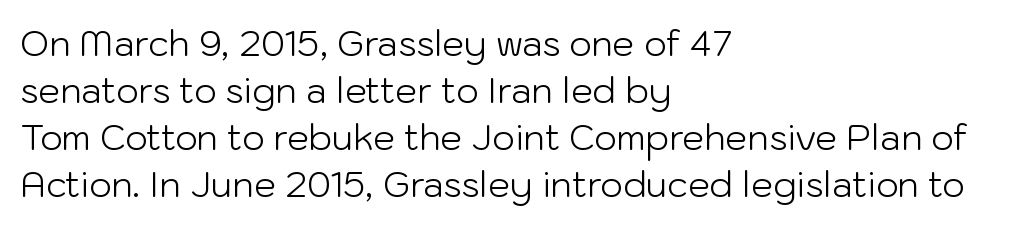
Q: Is the text bold? A: No.
Q: Is the text italic (slanted)? A: No, it is upright.
Q: Is the typeface a serif or a sans-serif typeface? A: Sans-serif.
Q: Is the text underlined? A: No.
Q: How is the paragraph aligned? A: Left-aligned.
Q: Is the spacing between letters normal or unusually wide? A: Normal.
Q: Is the spacing between lines tight, normal or loose? A: Normal.
Q: Width (condensed, normal, or wide)? A: Normal.
Q: Stroke contrast? A: Low.
Q: x-height? A: Medium.
Q: Monospaced? A: No.
